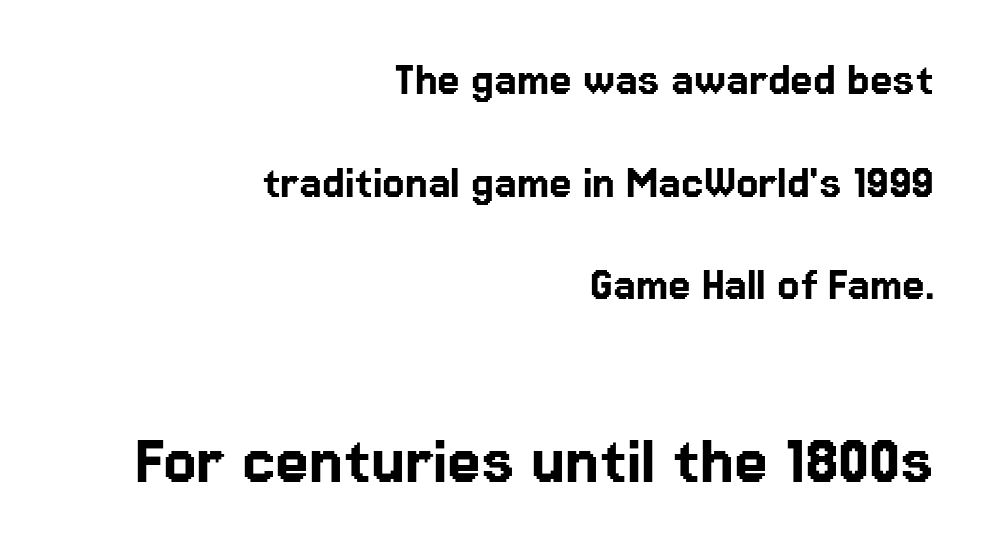
Character widths vary here, with narrow letters taking less room than wide ones. The lines are spread far apart with generous leading. Of the two passages, the one underneath uses the larger point size. The designer went with a sans here, leaving each stem footless. In terms of posture, this sample is upright. What stands out about the letter spacing? Nothing — it is the standard amount.
